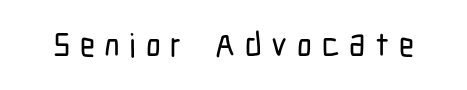
Serifs: no, the terminals of the letterforms are clean. Posture: upright roman. Here the designer chose a conventional face with non-uniform glyph widths. Unmarked baselines from the first word to the last. Honestly, the letter spacing is so wide it's the main thing you notice.
